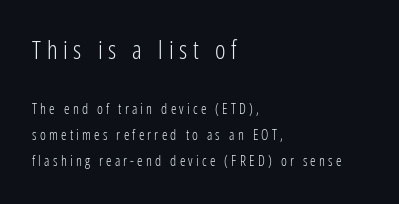
In terms of letterspacing, this is a distinctly airy, spread setting. Designer's note — italics off, roman on. The upper block of text is set noticeably larger than the block beneath it. Visually the block forms a straight wall on the left and a jagged coastline on the right.
